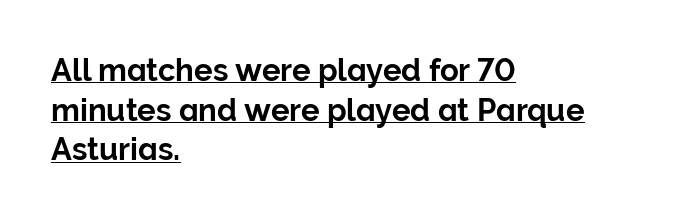
If you measured baseline to baseline, you'd find a middling distance. One-word summary of the alignment: left. Notice how the stems are strictly vertical — no italics here. A typesetter would call this proportional, since set widths differ per character.
